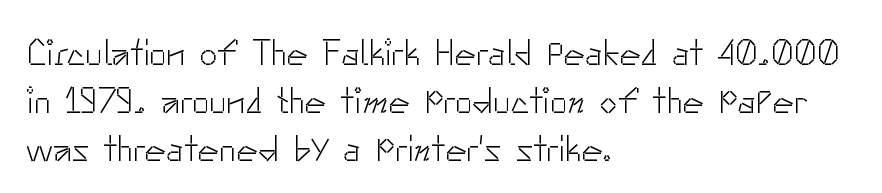
{"serif": "no", "italic": "no", "bold": "no", "weight": "light", "width": "normal", "stroke_contrast": "low", "x_height": "small", "monospaced": "no", "underline": "no", "align": "left", "line_spacing": "normal", "line_spacing_ratio": 1.34, "letter_spacing": "normal", "letter_spacing_em": 0.0, "glyph_px": 36}
